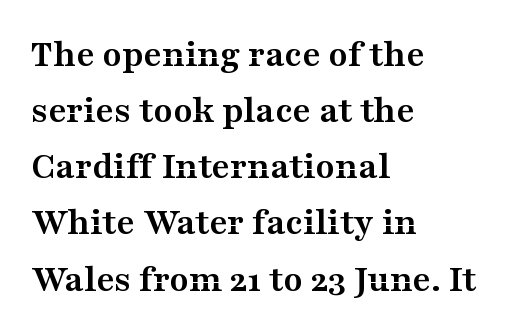
{"serif": "yes", "italic": "no", "bold": "yes", "weight": "semibold", "width": "wide", "stroke_contrast": "medium", "x_height": "medium", "monospaced": "no", "underline": "no", "align": "left", "line_spacing": "normal", "line_spacing_ratio": 1.44, "letter_spacing": "normal", "letter_spacing_em": 0.0, "glyph_px": 39}
